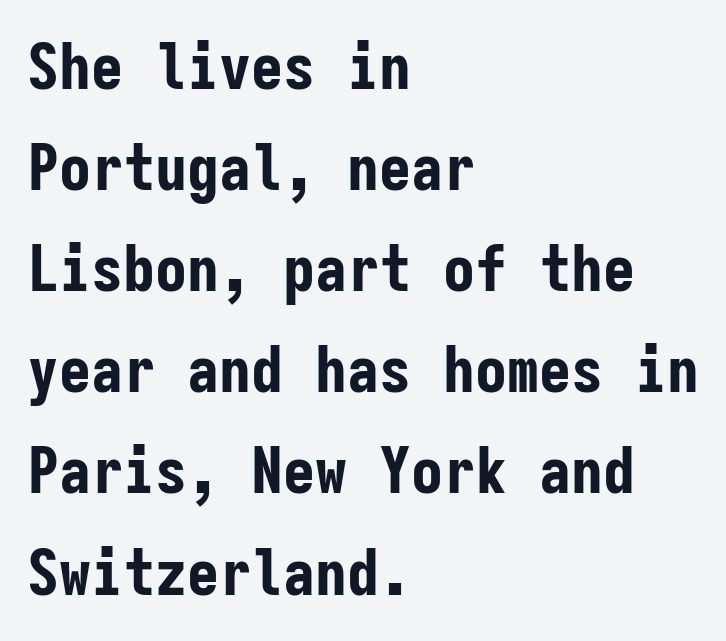
Q: Is the text bold? A: Yes.
Q: Is the text italic (slanted)? A: No, it is upright.
Q: Is the typeface a serif or a sans-serif typeface? A: Sans-serif.
Q: Is the text underlined? A: No.
Q: How is the paragraph aligned? A: Left-aligned.
Q: Is the spacing between letters normal or unusually wide? A: Normal.
Q: Is the spacing between lines tight, normal or loose? A: Normal.
Q: Width (condensed, normal, or wide)? A: Condensed.
Q: Stroke contrast? A: Low.
Q: x-height? A: Medium.
Q: Monospaced? A: Yes.
